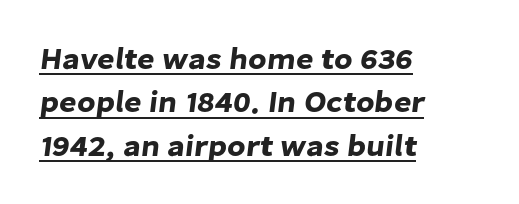
The image shows 30 px sans-serif type; set left-aligned, normal line spacing (1.45x), normal letter spacing, underlined; low stroke contrast and a medium x-height.
